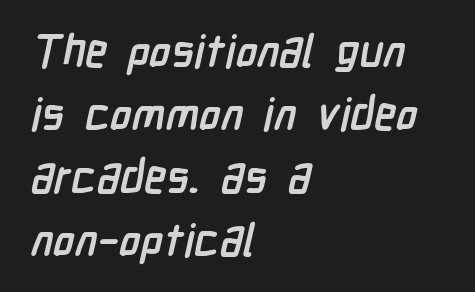
The image shows 45 px semibold, condensed sans-serif type; set left-aligned, normal line spacing (1.4x), normal letter spacing, not underlined; low stroke contrast and a medium x-height.
